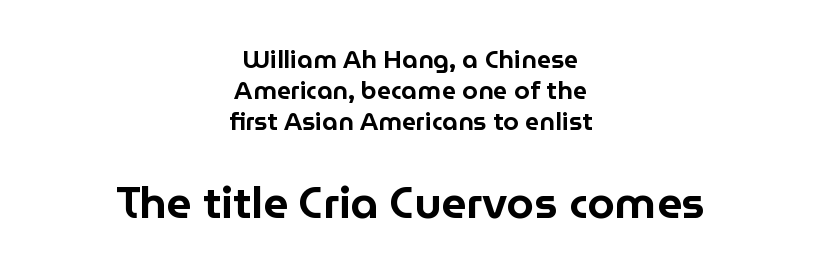
Q: Is the text italic (slanted)? A: No, it is upright.
Q: Is the typeface a serif or a sans-serif typeface? A: Sans-serif.
Q: Is the text underlined? A: No.
Q: How is the paragraph aligned? A: Centered.
Q: Is the spacing between letters normal or unusually wide? A: Normal.
Q: Which block of text is set in a larger size, the first (top) or the second (bottom)? A: The second (bottom) one.
Q: Width (condensed, normal, or wide)? A: Normal.
Q: Stroke contrast? A: Low.
Q: x-height? A: Medium.
Q: Monospaced? A: No.
